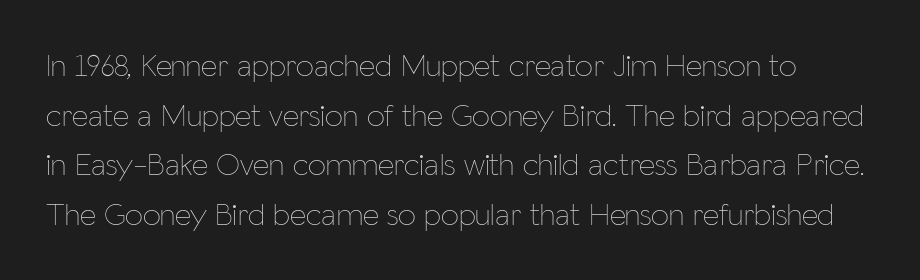
The image shows 32 px thin, condensed type, upright; set normal line spacing (1.55x), normal letter spacing, not underlined; low stroke contrast and a medium x-height.
